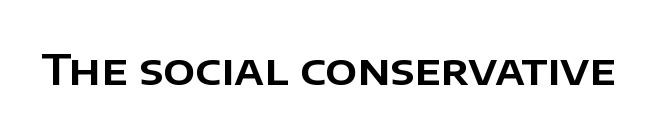
{"serif": "no", "italic": "no", "width": "normal", "stroke_contrast": "low", "x_height": "large", "monospaced": "no", "underline": "no", "letter_spacing": "normal", "letter_spacing_em": 0.0, "glyph_px": 42}
